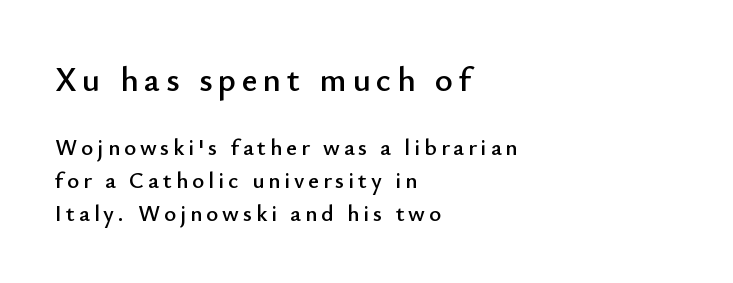
Q: Is the text italic (slanted)? A: No, it is upright.
Q: Is the typeface a serif or a sans-serif typeface? A: Sans-serif.
Q: Is the text underlined? A: No.
Q: How is the paragraph aligned? A: Left-aligned.
Q: Is the spacing between lines tight, normal or loose? A: Normal.
Q: Which block of text is set in a larger size, the first (top) or the second (bottom)? A: The first (top) one.
Q: Width (condensed, normal, or wide)? A: Normal.
Q: Stroke contrast? A: Low.
Q: x-height? A: Small.
Q: Monospaced? A: No.
